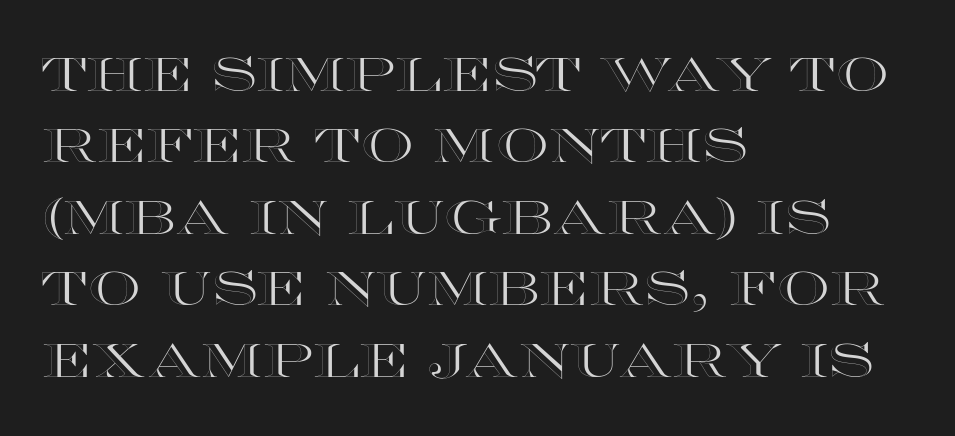
The image shows 47 px wide type, upright; set left-aligned, normal line spacing (1.52x), normal letter spacing, not underlined; a large x-height.
